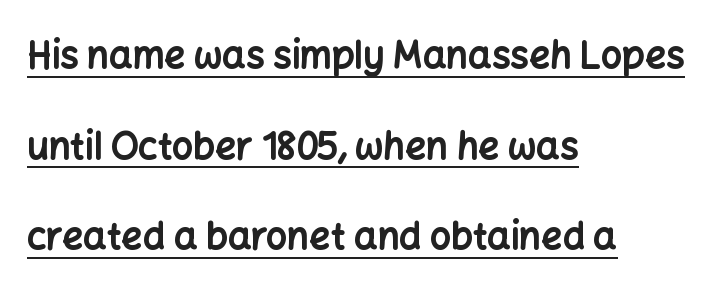
{"serif": "no", "italic": "no", "bold": "yes", "weight": "bold", "width": "normal", "stroke_contrast": "low", "x_height": "medium", "monospaced": "no", "underline": "yes", "align": "left", "line_spacing": "loose", "line_spacing_ratio": 2.45, "letter_spacing": "normal", "letter_spacing_em": 0.0, "glyph_px": 37}
